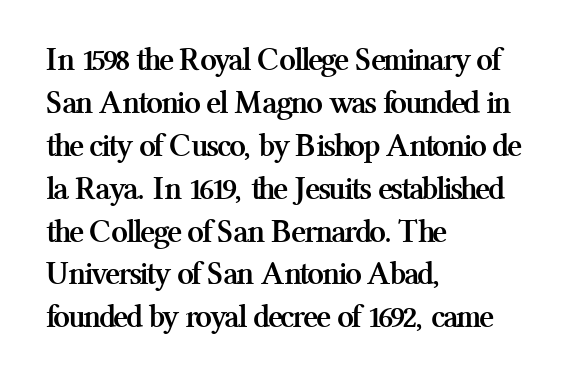
The image shows 33 px semibold serif type, upright; set left-aligned, normal line spacing (1.3x), normal letter spacing, not underlined; medium stroke contrast and a medium x-height.
